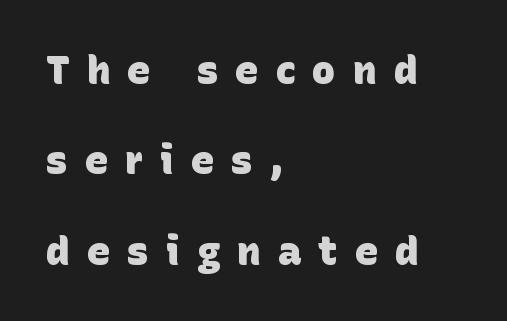
Q: Is the text bold? A: Yes.
Q: Is the typeface a serif or a sans-serif typeface? A: Sans-serif.
Q: Is the text underlined? A: No.
Q: How is the paragraph aligned? A: Left-aligned.
Q: Is the spacing between letters normal or unusually wide? A: Unusually wide.
Q: Is the spacing between lines tight, normal or loose? A: Loose.
Q: Width (condensed, normal, or wide)? A: Normal.
Q: Stroke contrast? A: Low.
Q: x-height? A: Large.
Q: Monospaced? A: No.
